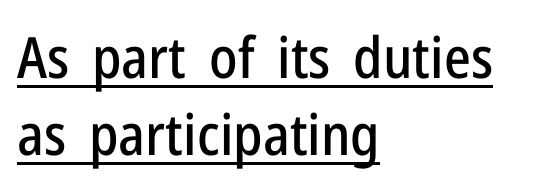
{"serif": "no", "italic": "no", "width": "condensed", "stroke_contrast": "low", "x_height": "medium", "monospaced": "no", "underline": "yes", "align": "left", "line_spacing": "normal", "line_spacing_ratio": 1.35, "letter_spacing": "normal", "letter_spacing_em": 0.0, "glyph_px": 57}
